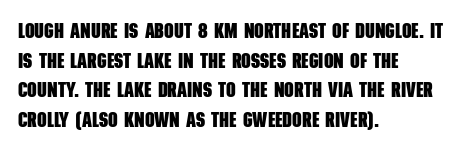
The image shows 21 px bold type; set left-aligned, normal line spacing (1.41x), normal letter spacing, not underlined.
